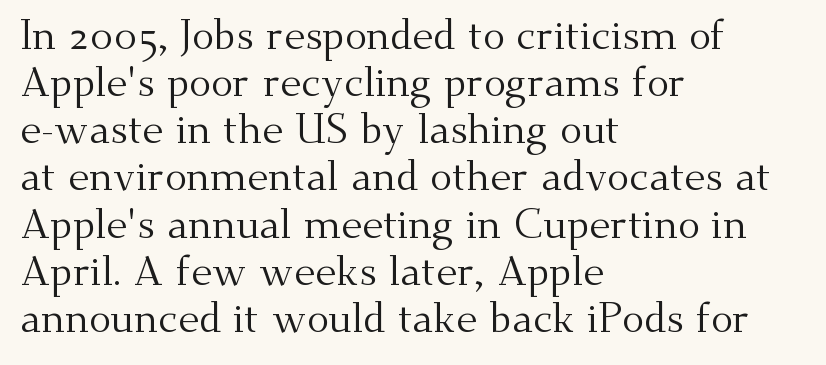
The image shows 41 px regular-weight serif type, upright; set left-aligned, tight line spacing (1.15x), normal letter spacing, not underlined; medium stroke contrast and a small x-height.
